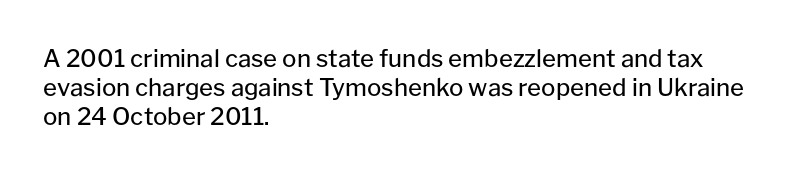
{"italic": "no", "bold": "no", "underline": "no", "align": "left", "line_spacing_ratio": 1.21, "letter_spacing": "normal", "letter_spacing_em": 0.0, "glyph_px": 24}
